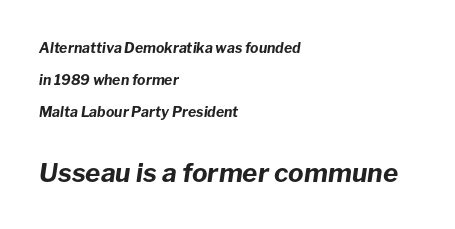
In this sample the second text group is rendered at the bigger scale. Leading is clearly above the norm, producing a sparse column. The sample has been set heavy, in full bold. Beneath every word, the page is bare. These lines were composed using italics.
